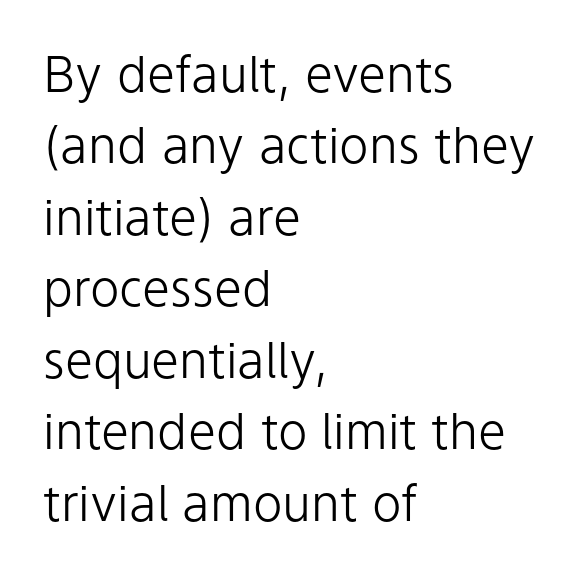
Has an underline been added? It has not. The characters display no serif detailing; their extremities are plain. You could not count columns in this text — the font is proportionally spaced. In terms of leading, this rendering sits right in the middle.
